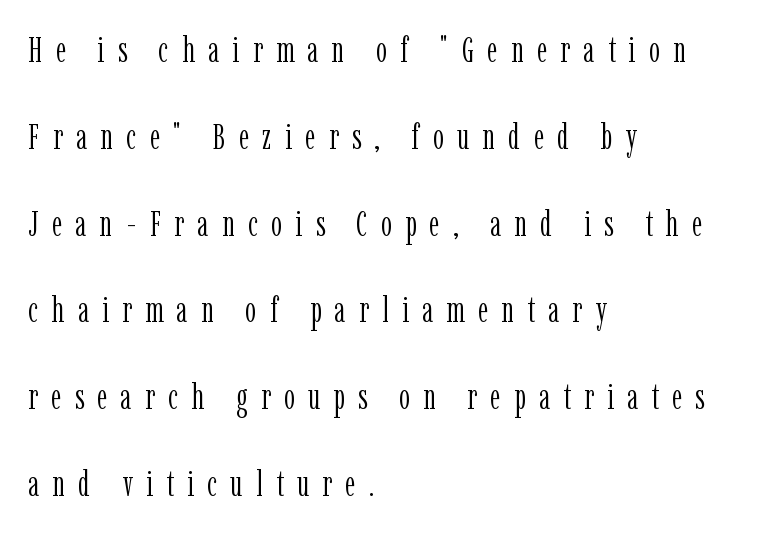
The image shows 35 px light, condensed serif type, upright; set left-aligned, loose line spacing (2.48x), unusually wide letter spacing (+0.38 em), not underlined; low stroke contrast and a medium x-height.
